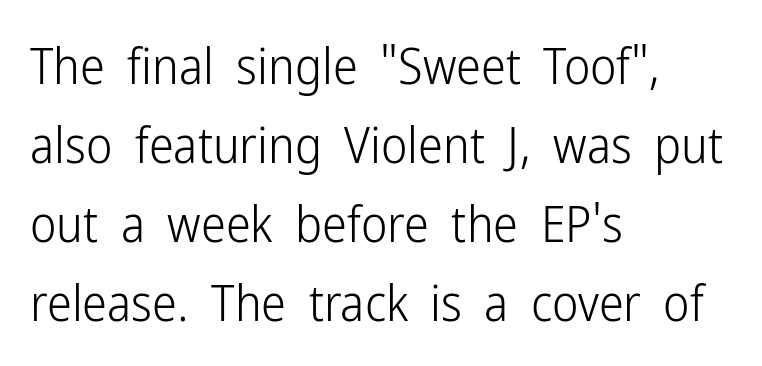
The image shows 50 px light, condensed sans-serif type, upright; set left-aligned, normal line spacing (1.58x), normal letter spacing, not underlined; low stroke contrast and a medium x-height.
